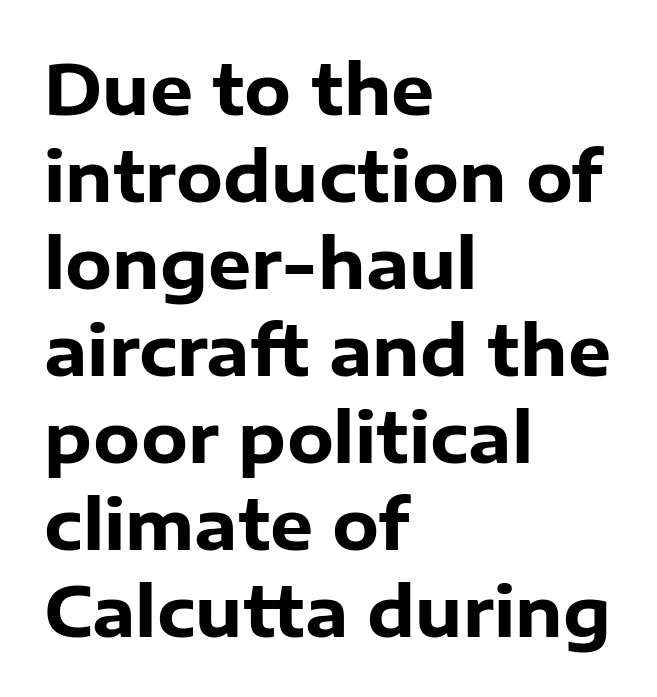
The tracking reads as untouched default to a designer's eye. The lettering stays uniformly vertical, giving the passage a roman look. One glance says typical: line gaps are just what's usual. The font family rendered here belongs to the sans-serif group.
